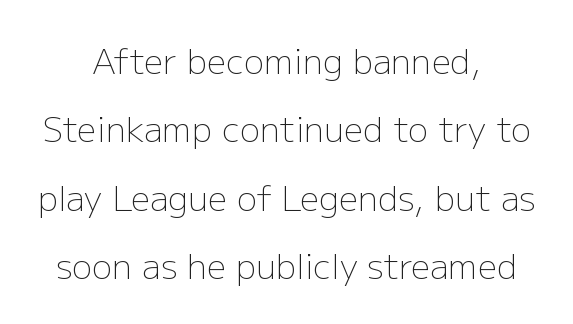
The image shows 34 px light sans-serif type, upright; set centered, loose line spacing (2.01x), normal letter spacing, not underlined; low stroke contrast and a medium x-height.
